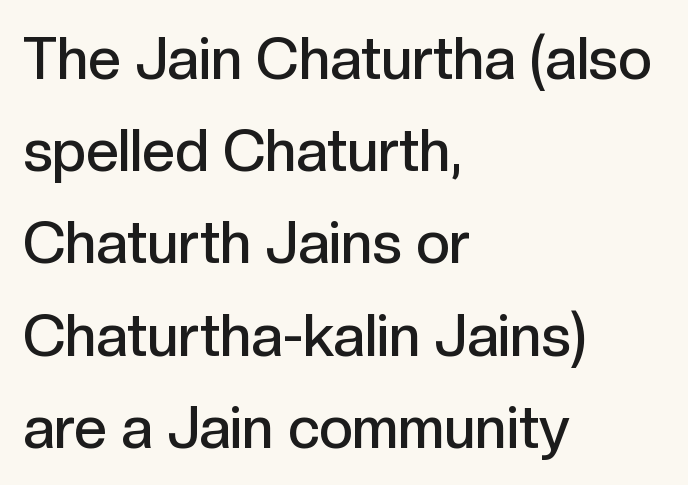
Q: Is the text bold? A: Semi-bold.
Q: Is the text italic (slanted)? A: No, it is upright.
Q: Is the typeface a serif or a sans-serif typeface? A: Sans-serif.
Q: Is the text underlined? A: No.
Q: How is the paragraph aligned? A: Left-aligned.
Q: Is the spacing between letters normal or unusually wide? A: Normal.
Q: Is the spacing between lines tight, normal or loose? A: Normal.
Q: Width (condensed, normal, or wide)? A: Normal.
Q: x-height? A: Medium.
Q: Monospaced? A: No.
